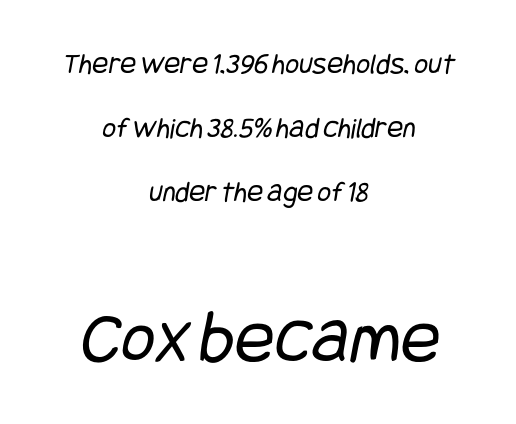
Lines of text with bare space underneath. Leading: increased. Teacher's note: observe the equal gaps on both sides — that is centered alignment. The more generous point size was reserved for the lower chunk. Compared with a typical body face, this is equally light or lighter still.
